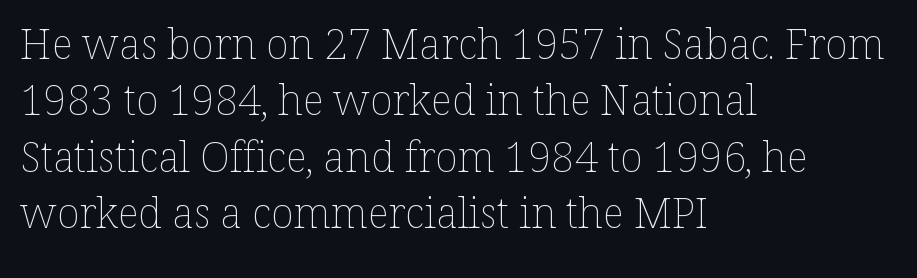
All the whitespace from short lines collects on the right. Baseline-to-baseline distance is the conventional proportion of letter height. The letterforms sit shoulder to shoulder at normal distance. The passage shown is typed in a proportional face where columns would drift. This sample uses an upright cut, with every glyph sitting square on the baseline.
